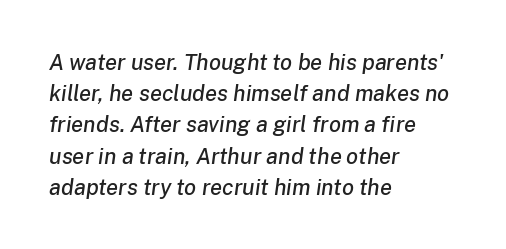
{"italic": "yes", "lean": "right", "slant_degrees": 8, "underline": "no", "align": "left", "line_spacing": "normal", "line_spacing_ratio": 1.42, "letter_spacing": "normal", "letter_spacing_em": 0.0, "glyph_px": 22}
